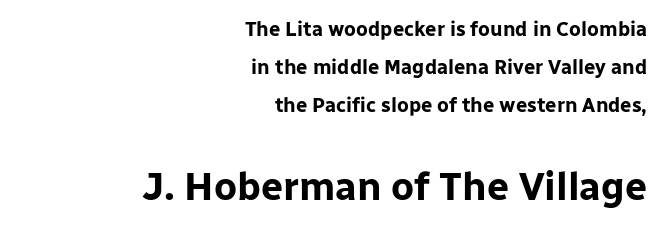
The image shows 39 px bold sans-serif type, upright; set right-aligned, loose line spacing (1.91x), normal letter spacing, not underlined; the second (bottom) block is 1.95x larger; low stroke contrast and a medium x-height.
